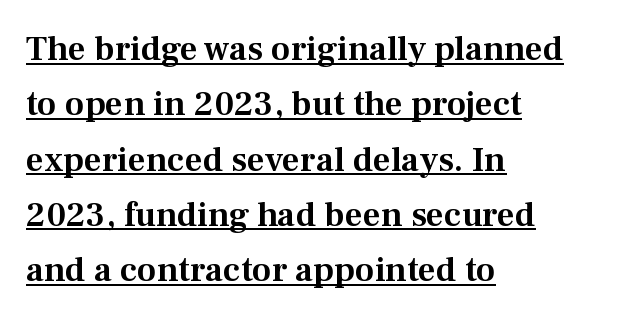
Little horizontal feet cap the strokes, marking this as serif type. Nope, not italic — everything's standing straight. Between one letter and the next there's only the usual sliver of space. The rendering uses the underline text-decoration. These lines are rendered in a variable-pitch font.
